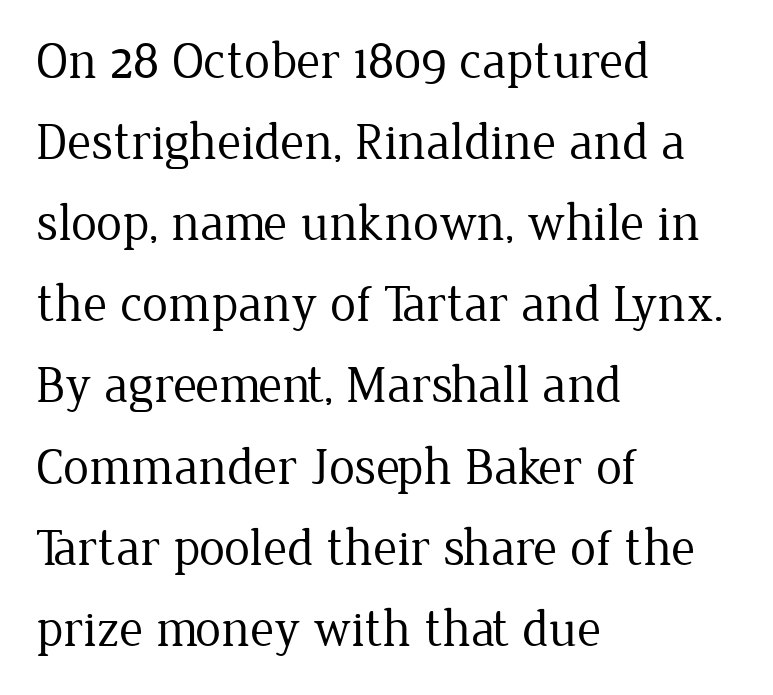
The image shows 52 px regular-weight serif type, upright; set left-aligned, normal line spacing (1.56x), normal letter spacing, not underlined; low stroke contrast and a medium x-height.
